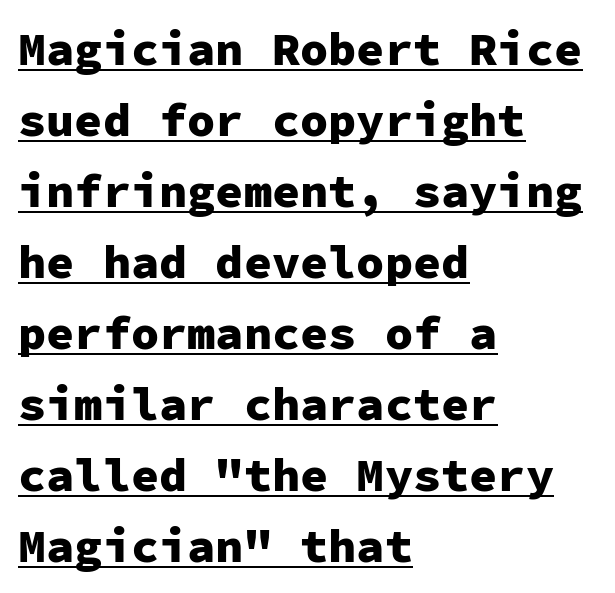
Q: Is the text bold? A: Yes.
Q: Is the text italic (slanted)? A: No, it is upright.
Q: Is the typeface a serif or a sans-serif typeface? A: Sans-serif.
Q: Is the text underlined? A: Yes.
Q: How is the paragraph aligned? A: Left-aligned.
Q: Is the spacing between letters normal or unusually wide? A: Normal.
Q: Is the spacing between lines tight, normal or loose? A: Normal.
Q: Width (condensed, normal, or wide)? A: Normal.
Q: Stroke contrast? A: Low.
Q: x-height? A: Medium.
Q: Monospaced? A: Yes.
